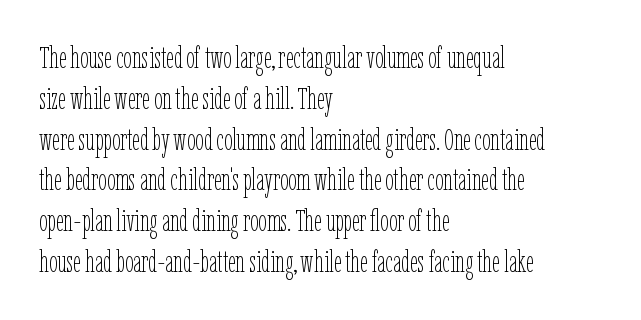
{"italic": "no", "bold": "no", "weight": "thin", "width": "condensed", "stroke_contrast": "low", "x_height": "medium", "monospaced": "no", "underline": "no", "align": "left", "line_spacing": "normal", "line_spacing_ratio": 1.36, "letter_spacing": "normal", "letter_spacing_em": 0.0, "glyph_px": 30}
